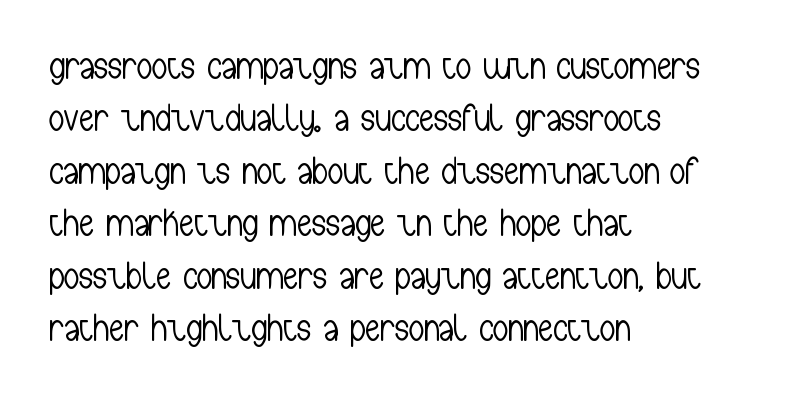
The image shows 38 px light, condensed sans-serif type, upright; set left-aligned, normal line spacing (1.38x), normal letter spacing, not underlined; low stroke contrast and a medium x-height.
